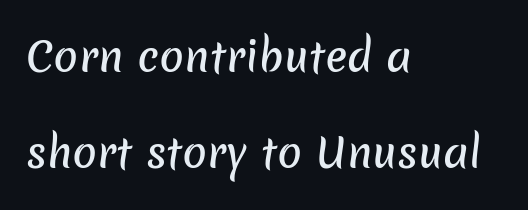
The baseline area is clear. Honestly, the rows look like they've been pulled way apart. Font category for this specimen: sans-serif. Character widths vary here, with narrow letters taking less room than wide ones. These lines stack with their left ends in a neat column. Tracking here is standard; glyphs follow each other at the usual distance.
